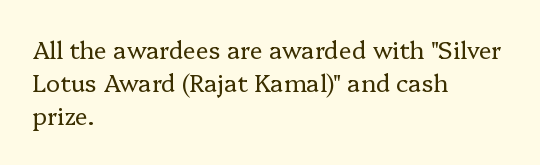
{"italic": "no", "bold": "no", "underline": "no", "align": "left", "line_spacing": "normal", "line_spacing_ratio": 1.38, "letter_spacing": "normal", "letter_spacing_em": 0.0, "glyph_px": 24}
